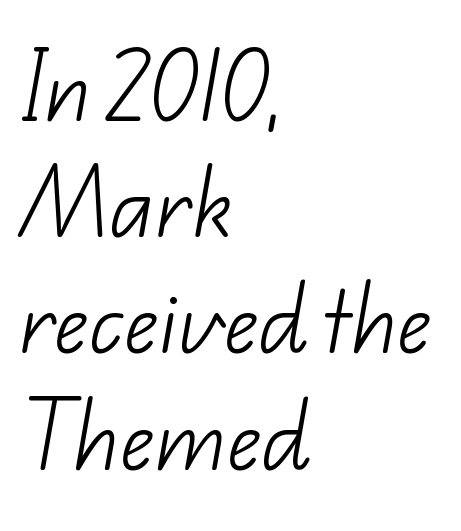
The image shows 75 px light sans-serif type; set left-aligned, normal line spacing (1.55x), normal letter spacing, not underlined; low stroke contrast and a small x-height.
